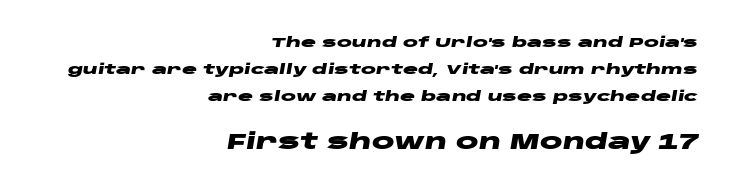
The lower block of text is set noticeably larger than the block above it. Strong, thick strokes mark this as bold type. No word sits above an underline. Here the glyphs are tracked normally, forming tight word shapes. The rendering uses a large line-height, opening up the rows.
